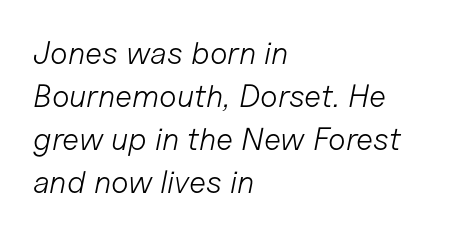
Q: Is the text bold? A: No.
Q: Is the text italic (slanted)? A: Yes, it leans right by about 11 degrees.
Q: Is the text underlined? A: No.
Q: How is the paragraph aligned? A: Left-aligned.
Q: Is the spacing between letters normal or unusually wide? A: Normal.
Q: Is the spacing between lines tight, normal or loose? A: Normal.
Q: Width (condensed, normal, or wide)? A: Normal.
Q: Stroke contrast? A: Low.
Q: x-height? A: Medium.
Q: Monospaced? A: No.
